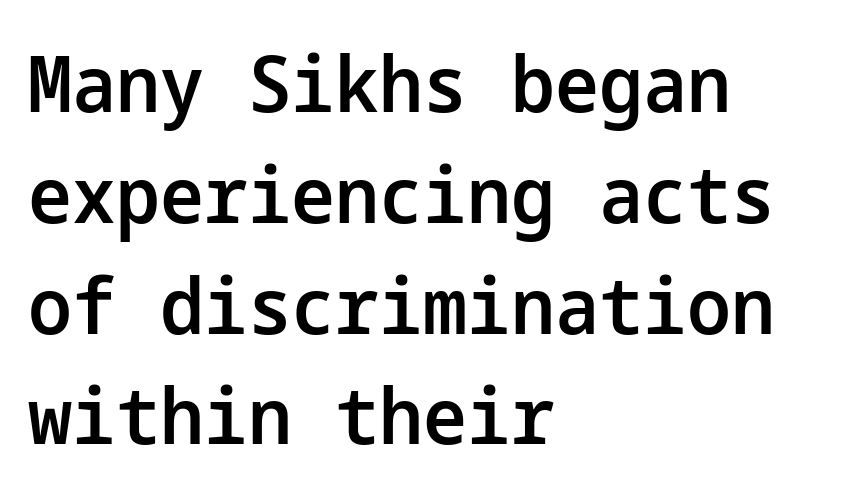
The text block is weighted toward the left margin, trailing off unevenly rightward. This rendering leaves character spacing at its baseline value. Observe the absence of serifs on each vertical stroke in this sample. A semibold gives these letters moderate extra thickness, short of bold. The zone under the glyphs is completely vacant.
